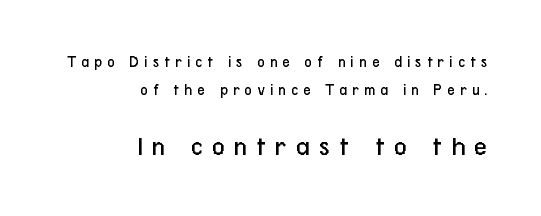
{"serif": "no", "italic": "no", "bold": "no", "weight": "regular", "width": "condensed", "stroke_contrast": "low", "x_height": "medium", "monospaced": "no", "underline": "no", "align": "right", "line_spacing_ratio": 1.74, "letter_spacing": "wide", "letter_spacing_em": 0.32, "larger_block": "second", "size_ratio": 1.75, "glyph_px": 28}
